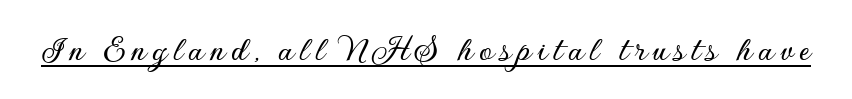
This is sans-serif lettering, the kind often seen on screens and signage. These lines are rendered in a variable-pitch font. You can see a thin bar hugging the bottom of the glyphs.
